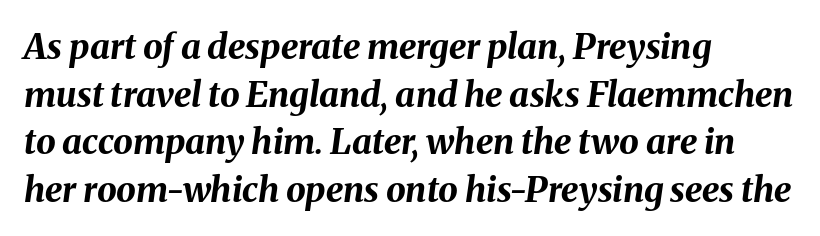
{"italic": "yes", "lean": "right", "slant_degrees": 8, "bold": "yes", "weight": "bold", "width": "normal", "stroke_contrast": "medium", "x_height": "medium", "monospaced": "no", "underline": "no", "align": "left", "line_spacing": "normal", "line_spacing_ratio": 1.36, "letter_spacing": "normal", "letter_spacing_em": 0.0, "glyph_px": 35}
